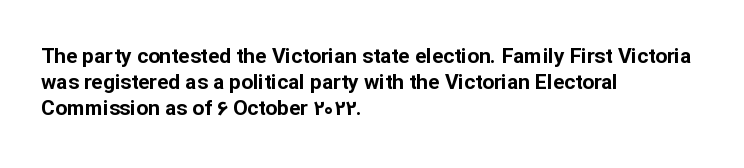
The letters stand upright; this is a roman face. Every row of glyphs begins at an identical x-position on the left. Between one letter and the next there's only the usual sliver of space. Caption: bold face, heavy strokes.
